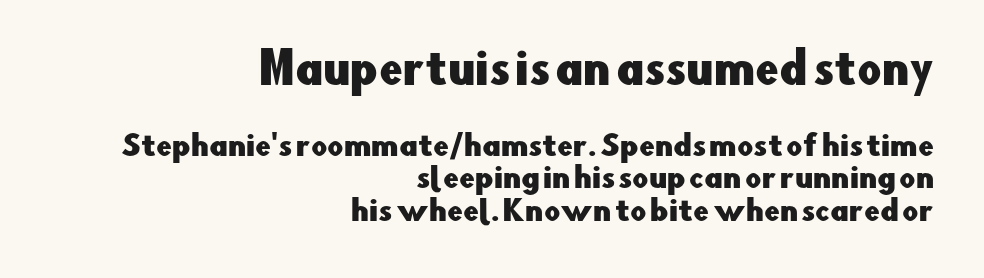
The image shows 42 px sans-serif type, upright; set right-aligned, line spacing 1.17x, normal letter spacing, not underlined; the first (top) block is 1.5x larger; low stroke contrast and a small x-height.
